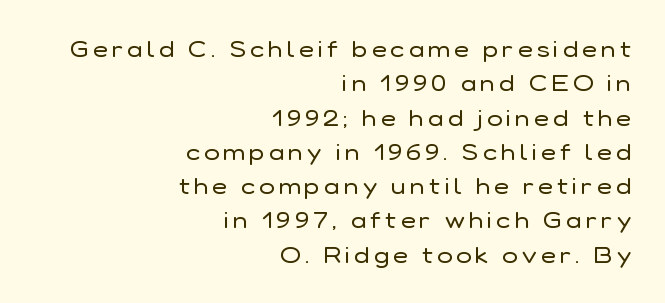
Do the letters lean? They stand straight. Reading down the block, your eye finds every line finishing at a fixed right position. The string is rendered with underlining switched off. Baseline-to-baseline distance is the conventional proportion of letter height.
